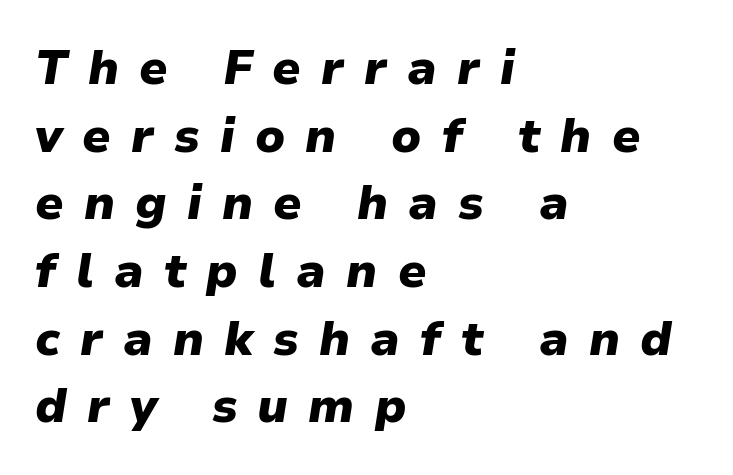
Q: Is the text bold? A: Yes.
Q: Is the text italic (slanted)? A: Yes, it leans right by about 9 degrees.
Q: Is the text underlined? A: No.
Q: How is the paragraph aligned? A: Left-aligned.
Q: Is the spacing between letters normal or unusually wide? A: Unusually wide.
Q: Is the spacing between lines tight, normal or loose? A: Normal.
Q: Width (condensed, normal, or wide)? A: Normal.
Q: Stroke contrast? A: Low.
Q: x-height? A: Medium.
Q: Monospaced? A: No.
